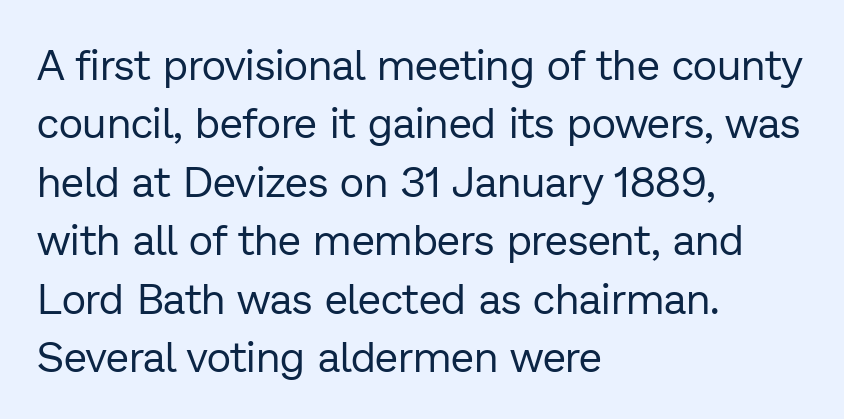
Q: Is the text bold? A: No.
Q: Is the text italic (slanted)? A: No, it is upright.
Q: Is the typeface a serif or a sans-serif typeface? A: Sans-serif.
Q: Is the text underlined? A: No.
Q: How is the paragraph aligned? A: Left-aligned.
Q: Is the spacing between letters normal or unusually wide? A: Normal.
Q: Is the spacing between lines tight, normal or loose? A: Normal.
Q: Width (condensed, normal, or wide)? A: Normal.
Q: Stroke contrast? A: Low.
Q: x-height? A: Medium.
Q: Monospaced? A: No.
